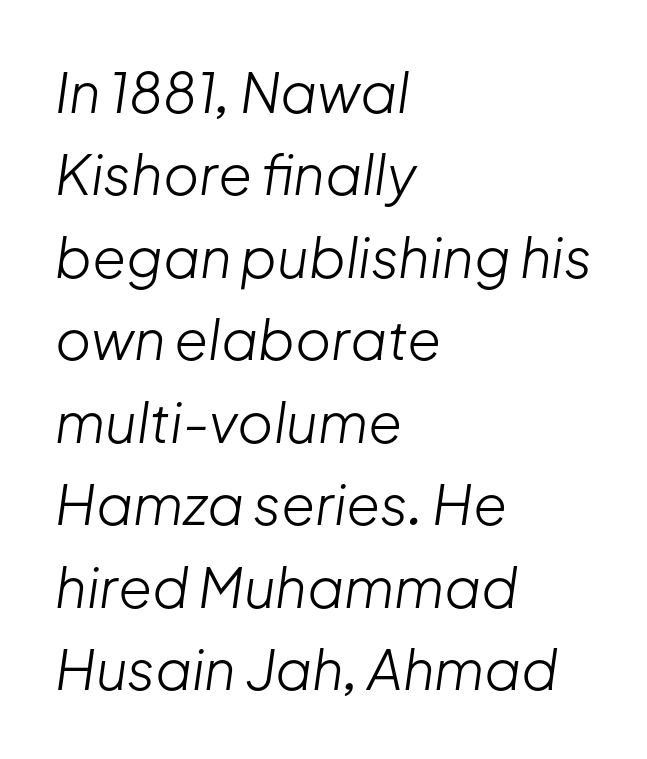
The tracking reads as untouched default to a designer's eye. Compared with ordinary roman type, these characters are visibly tilted. Check under the words: just untouched page. Does the leading feel generous? No, just average. Think standard paragraph weight, or any step lighter than that. This sample is left-justified, so line endings fall wherever the words run out.
